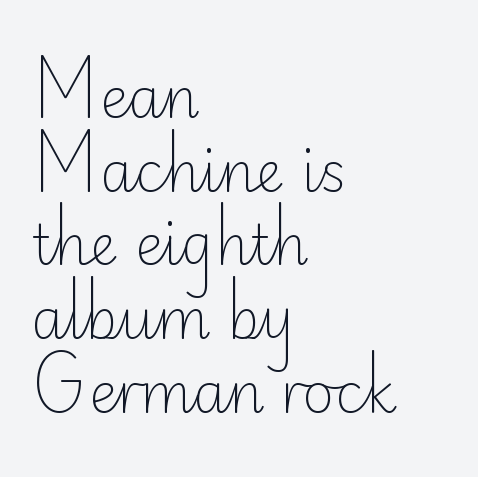
Nothing sits at the stroke ends, so this counts as sans-serif. Clear beneath every line of the passage. Baseline-to-baseline distance is the conventional proportion of letter height. Is this a fixed-width face? No — the glyphs have proportional, varying widths.
